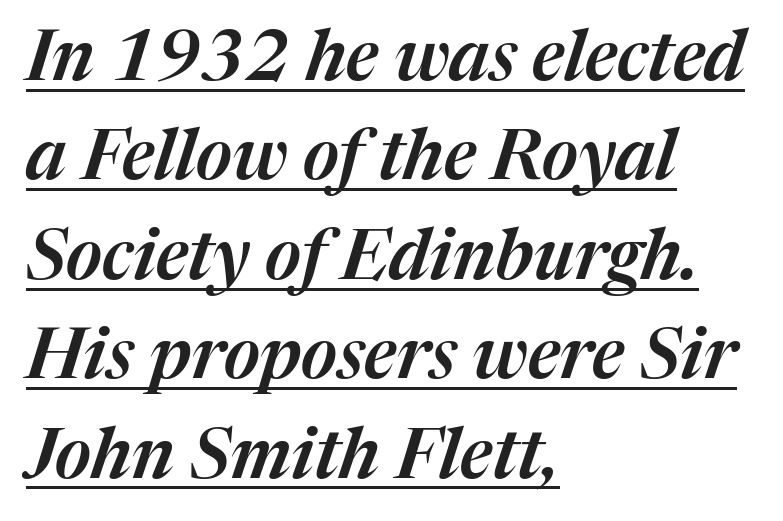
Note the varied advance widths — an 'i' is clearly narrower than an 'm'. In terms of leading, this rendering sits right in the middle. Check the space under the baseline: a stroke is drawn there. These lines stack with their left ends in a neat column. Rendered with sloped, italic letterforms.
